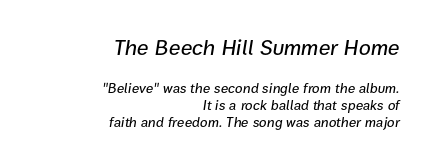
Q: Is the text italic (slanted)? A: Yes, it leans right by about 9 degrees.
Q: Is the text underlined? A: No.
Q: How is the paragraph aligned? A: Right-aligned.
Q: Is the spacing between letters normal or unusually wide? A: Normal.
Q: Which block of text is set in a larger size, the first (top) or the second (bottom)? A: The first (top) one.
